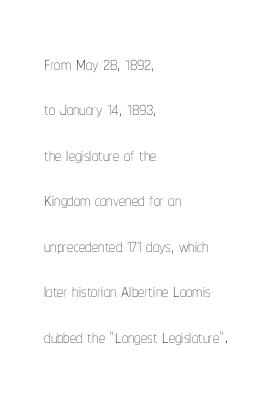
Q: Is the text bold? A: No.
Q: Is the text italic (slanted)? A: No, it is upright.
Q: Is the text underlined? A: No.
Q: How is the paragraph aligned? A: Left-aligned.
Q: Is the spacing between letters normal or unusually wide? A: Normal.
